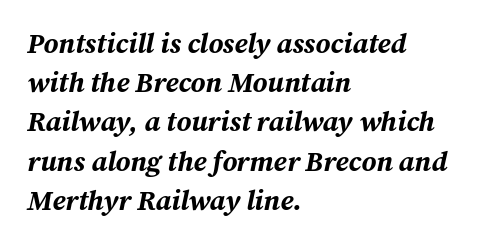
{"italic": "yes", "lean": "right", "slant_degrees": 12, "bold": "yes", "weight": "bold", "width": "normal", "stroke_contrast": "medium", "x_height": "medium", "monospaced": "no", "underline": "no", "align": "left", "line_spacing": "normal", "line_spacing_ratio": 1.4, "letter_spacing": "normal", "letter_spacing_em": 0.0, "glyph_px": 28}
